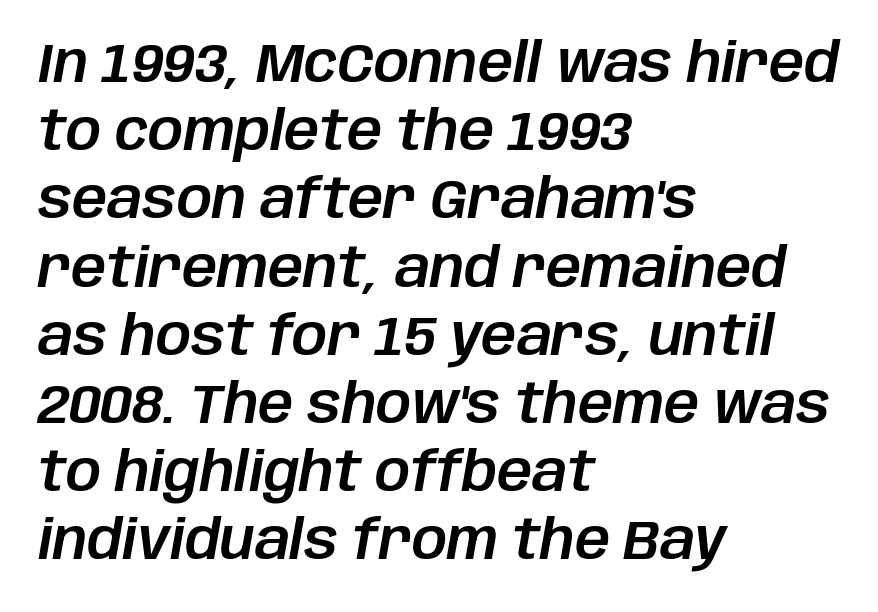
Letters rest on an invisible, unmarked baseline. The letterforms sit shoulder to shoulder at normal distance. Looks like regular typesetting: each glyph gets only the width it needs. Would a proofreader flag this as italicized? Yes. Layout note: lines flush left.
